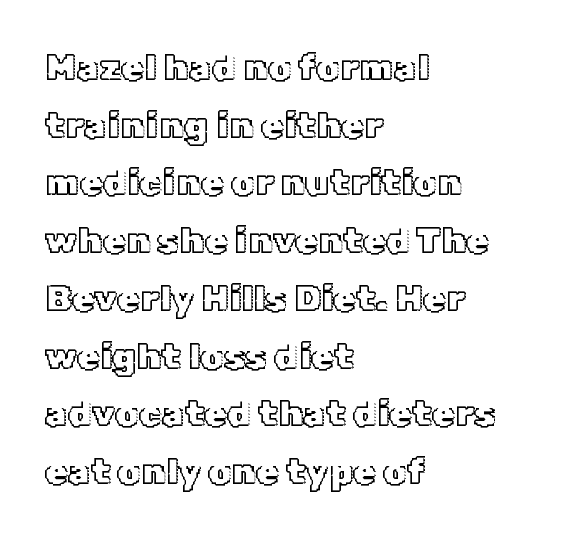
{"italic": "no", "width": "normal", "x_height": "medium", "monospaced": "no", "underline": "no", "align": "left", "line_spacing": "normal", "line_spacing_ratio": 1.56, "letter_spacing": "normal", "letter_spacing_em": 0.0, "glyph_px": 37}
